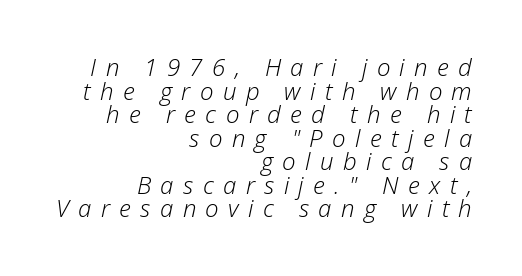
{"italic": "yes", "lean": "right", "slant_degrees": 12, "bold": "no", "underline": "no", "align": "right", "line_spacing": "tight", "line_spacing_ratio": 0.98, "letter_spacing": "wide", "letter_spacing_em": 0.39, "glyph_px": 24}
